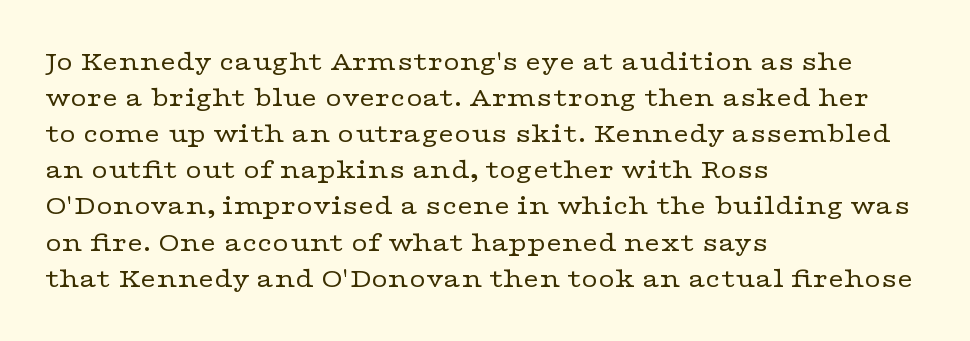
Q: Is the text bold? A: No.
Q: Is the text italic (slanted)? A: No, it is upright.
Q: Is the typeface a serif or a sans-serif typeface? A: Serif.
Q: Is the text underlined? A: No.
Q: How is the paragraph aligned? A: Left-aligned.
Q: Is the spacing between letters normal or unusually wide? A: Normal.
Q: Is the spacing between lines tight, normal or loose? A: Normal.
Q: Width (condensed, normal, or wide)? A: Wide.
Q: Stroke contrast? A: Low.
Q: x-height? A: Medium.
Q: Monospaced? A: No.
